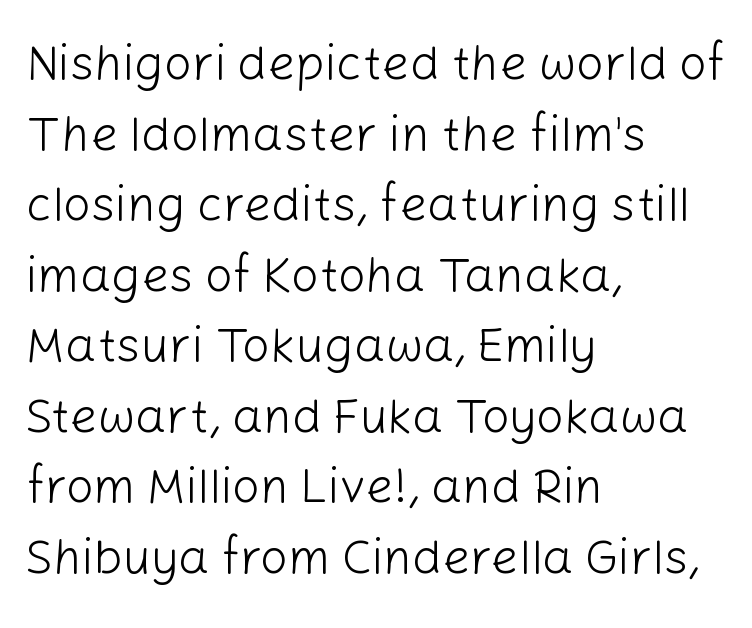
The image shows 49 px light sans-serif type, upright; set left-aligned, normal line spacing (1.44x), normal letter spacing, not underlined; low stroke contrast and a medium x-height.
